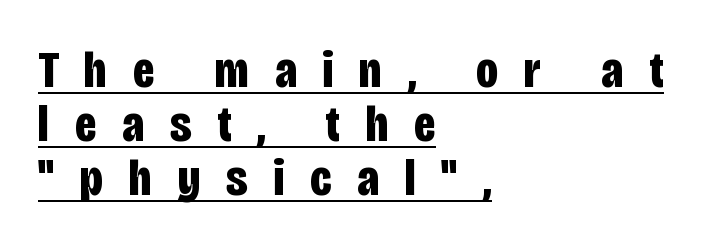
The image shows 52 px bold, condensed sans-serif type, upright; set left-aligned, tight line spacing (1.04x), unusually wide letter spacing (+0.5 em), underlined; low stroke contrast and a large x-height.
